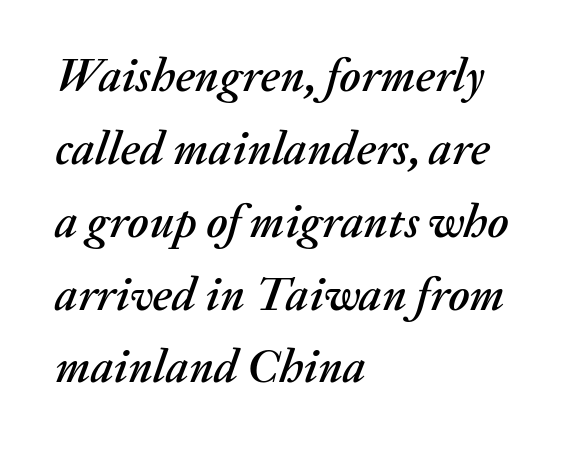
Style check: oblique. The zone under the glyphs is completely vacant. Is the letter spacing exaggerated? No — it looks like the ordinary default. The rendering uses a moderate line-height, typical for paragraphs. Each letter keeps its own natural width here, so spacing adapts to shape.
